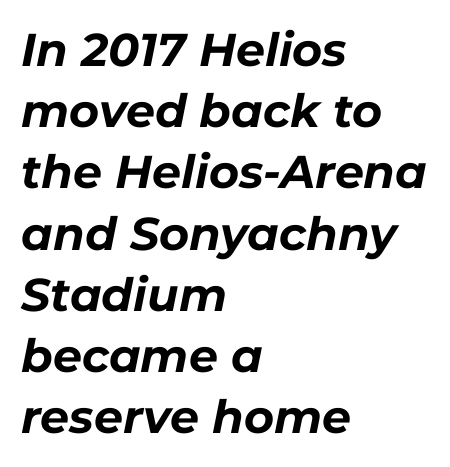
The glyphs have the mass of a bold cut. Compared with typical paragraphs, the rows here are spaced about the same. The passage shown is typed in a proportional face where columns would drift. Default kerning and tracking; the words read as compact shapes.
